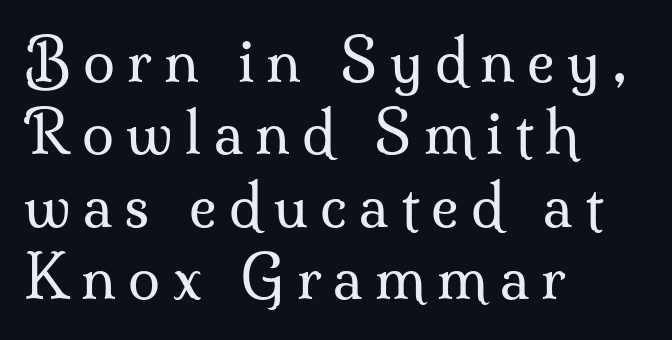
Q: Is the text bold? A: No.
Q: Is the text italic (slanted)? A: No, it is upright.
Q: Is the typeface a serif or a sans-serif typeface? A: Serif.
Q: Is the text underlined? A: No.
Q: How is the paragraph aligned? A: Left-aligned.
Q: Is the spacing between letters normal or unusually wide? A: Unusually wide.
Q: Is the spacing between lines tight, normal or loose? A: Normal.
Q: Width (condensed, normal, or wide)? A: Normal.
Q: Stroke contrast? A: Medium.
Q: x-height? A: Small.
Q: Monospaced? A: No.
